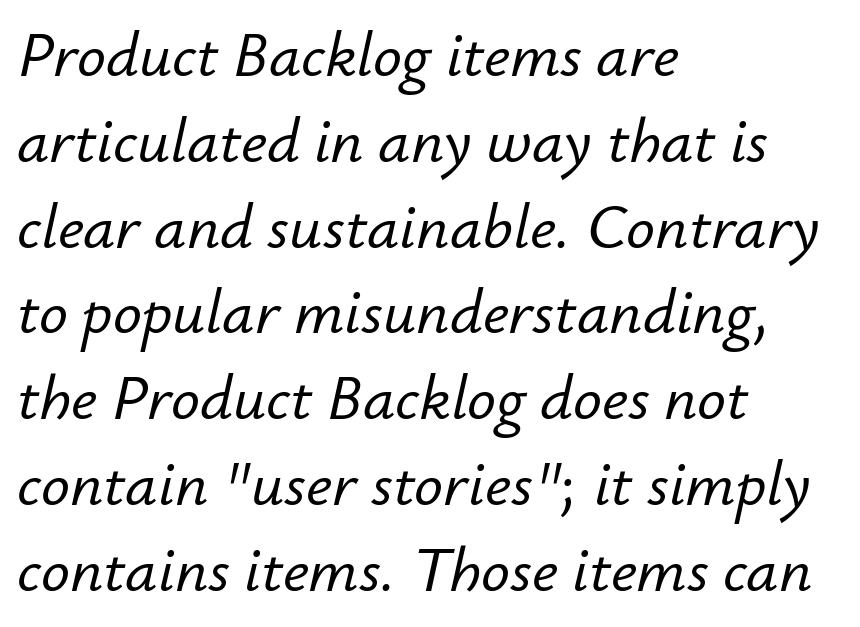
Nobody touched the tracking dial on this one. Looking at the ascenders, they clearly lean. Plain, unruled lines of type. The rendering uses a moderate line-height, typical for paragraphs. Here the designer chose a conventional face with non-uniform glyph widths.
